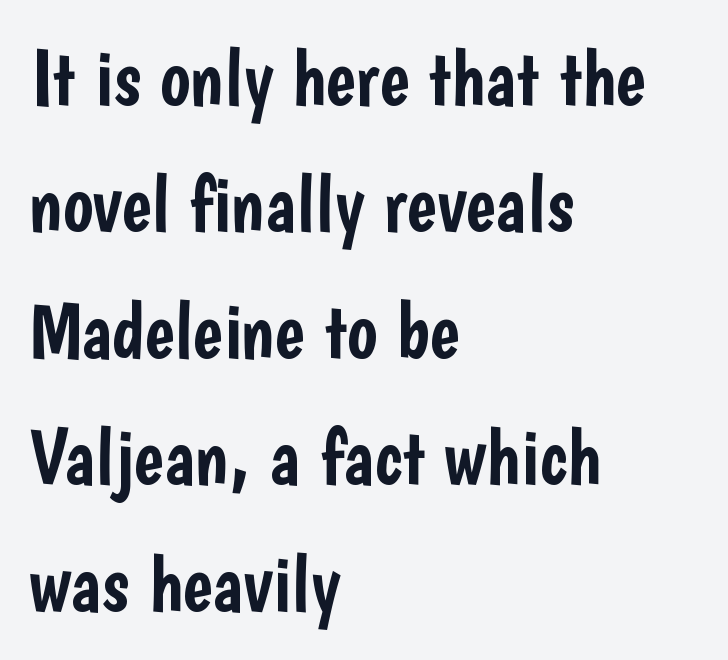
The image shows 80 px condensed sans-serif type, upright; set left-aligned, normal line spacing (1.58x), normal letter spacing, not underlined; low stroke contrast and a medium x-height.
